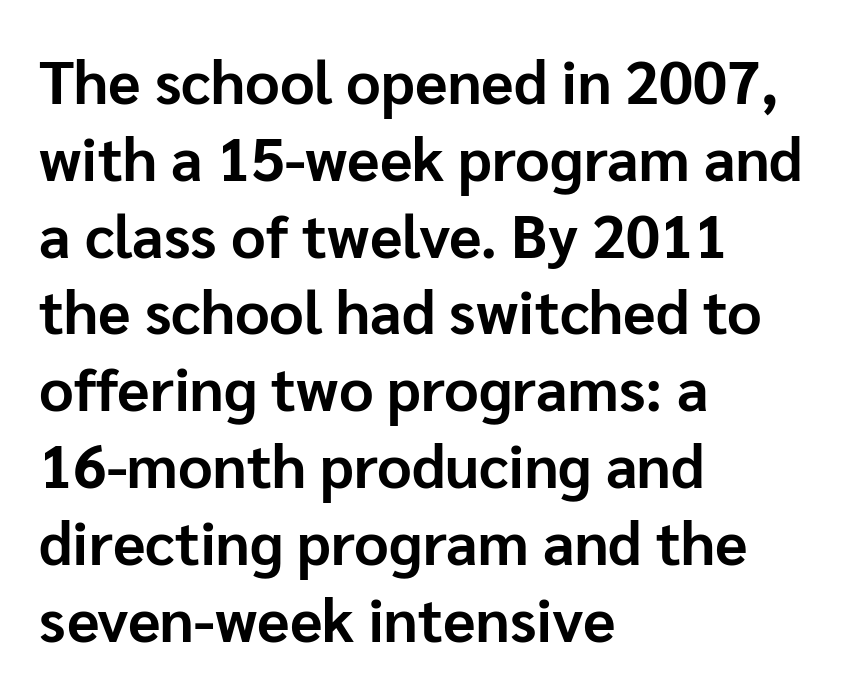
The string is rendered with underlining switched off. On the weight axis this lands at bold, roughly 700. Typographically, this falls in the sans-serif category. There is no visible air inserted between adjacent glyphs.
